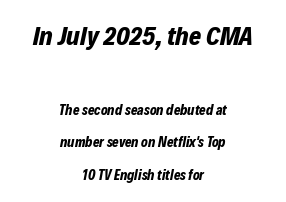
{"italic": "yes", "lean": "right", "slant_degrees": 12, "bold": "yes", "underline": "no", "align": "center", "line_spacing": "loose", "line_spacing_ratio": 2.34, "letter_spacing": "normal", "letter_spacing_em": 0.0, "larger_block": "first", "size_ratio": 1.86, "glyph_px": 26}
